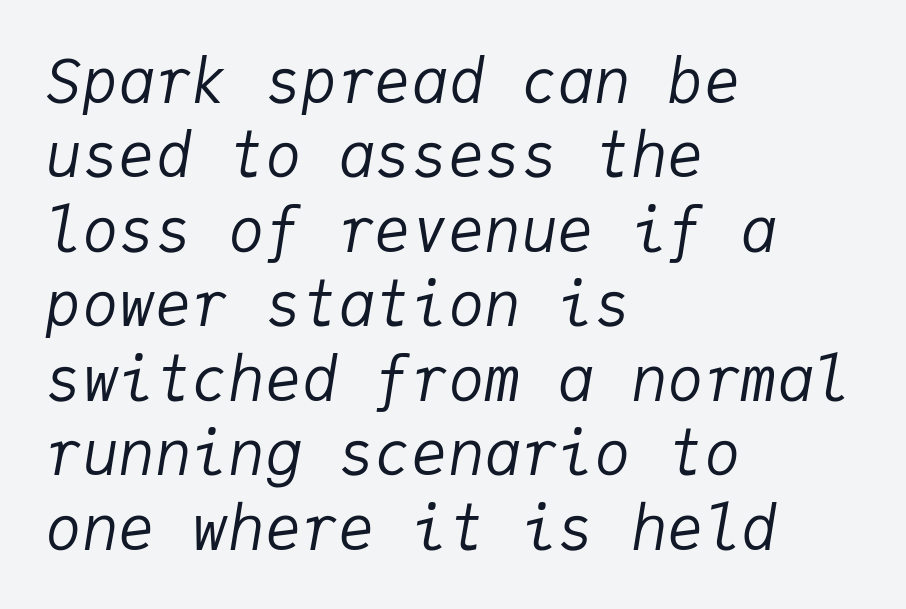
Q: Is the text bold? A: No.
Q: Is the text italic (slanted)? A: Yes, it leans right by about 9 degrees.
Q: Is the text underlined? A: No.
Q: How is the paragraph aligned? A: Left-aligned.
Q: Is the spacing between letters normal or unusually wide? A: Normal.
Q: Width (condensed, normal, or wide)? A: Normal.
Q: Stroke contrast? A: Low.
Q: x-height? A: Medium.
Q: Monospaced? A: Yes.
